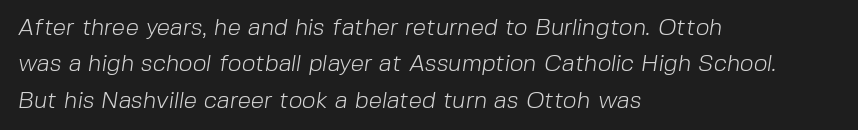
The passage is arranged the way most books set body copy — flush left. Words float on clear page, feet unadorned. No heavy texture on the line: the type isn't bold. If you measured baseline to baseline, you'd find a middling distance. Spacing between characters is what you'd get straight out of the box.
